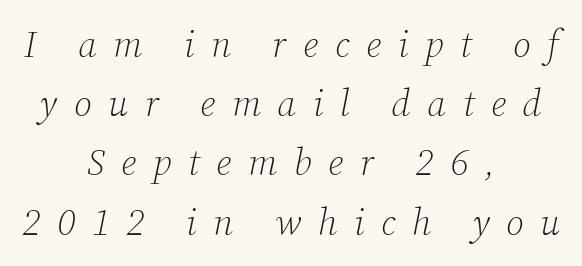
The string is rendered with underlining switched off. To sum up the face: it has serifs. Characters follow at a spacing far wider than the type designer built in. Stroke thickness stays within the range of a standard reading face or lighter. Varying glyph widths throughout — classic text-font behaviour.
